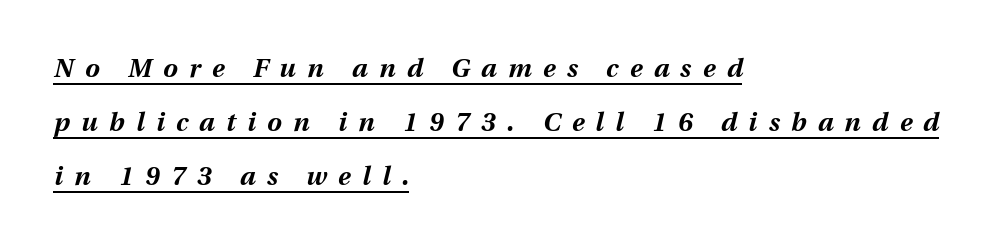
Q: Is the text bold? A: Yes.
Q: Is the text italic (slanted)? A: Yes, it leans right by about 12 degrees.
Q: Is the text underlined? A: Yes.
Q: How is the paragraph aligned? A: Left-aligned.
Q: Is the spacing between letters normal or unusually wide? A: Unusually wide.
Q: Is the spacing between lines tight, normal or loose? A: Loose.
